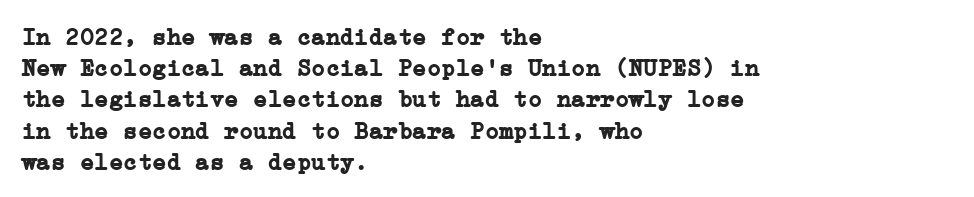
Every letter is thick-stroked: bold, no question. Line starts are locked; line ends wander. What's the leading like? Ordinary, nothing unusual. Glance below the letters and you will spot only blank space.
